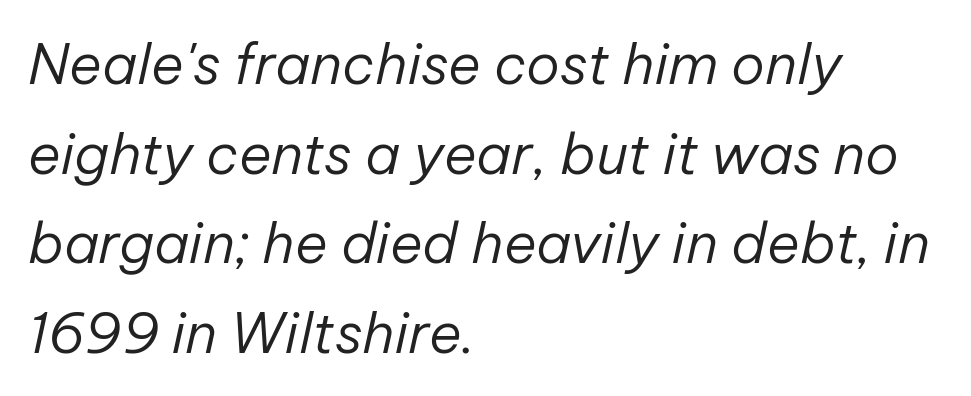
{"italic": "yes", "lean": "right", "slant_degrees": 12, "bold": "no", "weight": "regular", "width": "normal", "stroke_contrast": "low", "x_height": "medium", "monospaced": "no", "underline": "no", "align": "left", "line_spacing": "normal", "line_spacing_ratio": 1.6, "letter_spacing": "normal", "letter_spacing_em": 0.0, "glyph_px": 56}
